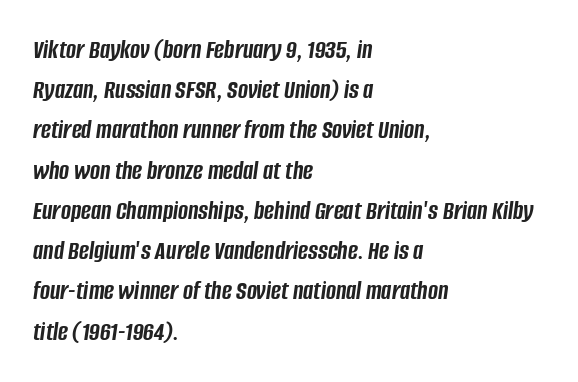
The image shows 27 px bold type, italic (leaning right); set left-aligned, normal line spacing (1.49x), normal letter spacing, not underlined.
